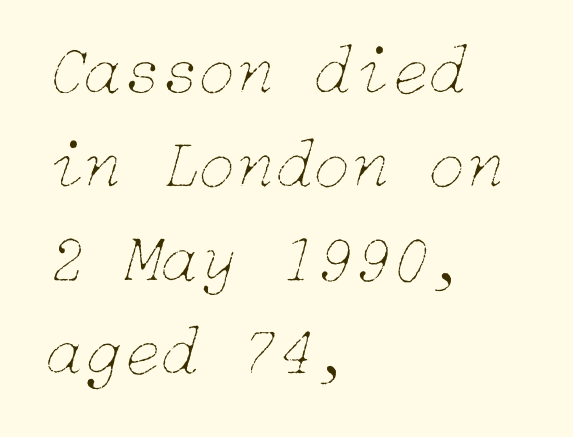
{"italic": "yes", "lean": "right", "slant_degrees": 15, "bold": "no", "weight": "thin", "width": "normal", "stroke_contrast": "low", "x_height": "medium", "underline": "no", "align": "left", "line_spacing": "normal", "line_spacing_ratio": 1.34, "letter_spacing": "normal", "letter_spacing_em": 0.0, "glyph_px": 70}
